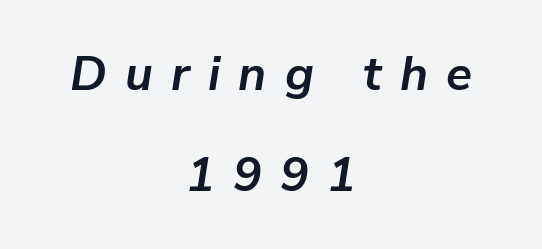
Q: Is the text bold? A: Yes.
Q: Is the text italic (slanted)? A: Yes, it leans right by about 9 degrees.
Q: Is the text underlined? A: No.
Q: How is the paragraph aligned? A: Centered.
Q: Is the spacing between letters normal or unusually wide? A: Unusually wide.
Q: Is the spacing between lines tight, normal or loose? A: Loose.
Q: Width (condensed, normal, or wide)? A: Normal.
Q: Stroke contrast? A: Low.
Q: x-height? A: Medium.
Q: Monospaced? A: No.
